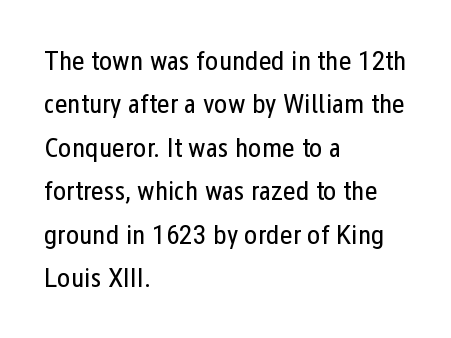
{"serif": "no", "italic": "no", "bold": "no", "weight": "regular", "width": "condensed", "stroke_contrast": "low", "x_height": "medium", "monospaced": "no", "underline": "no", "align": "left", "line_spacing": "normal", "line_spacing_ratio": 1.55, "letter_spacing": "normal", "letter_spacing_em": 0.0, "glyph_px": 28}
